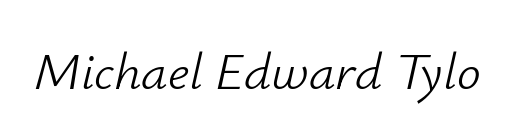
The image shows 53 px light type, italic (leaning right); set normal letter spacing, not underlined; low stroke contrast and a small x-height.
